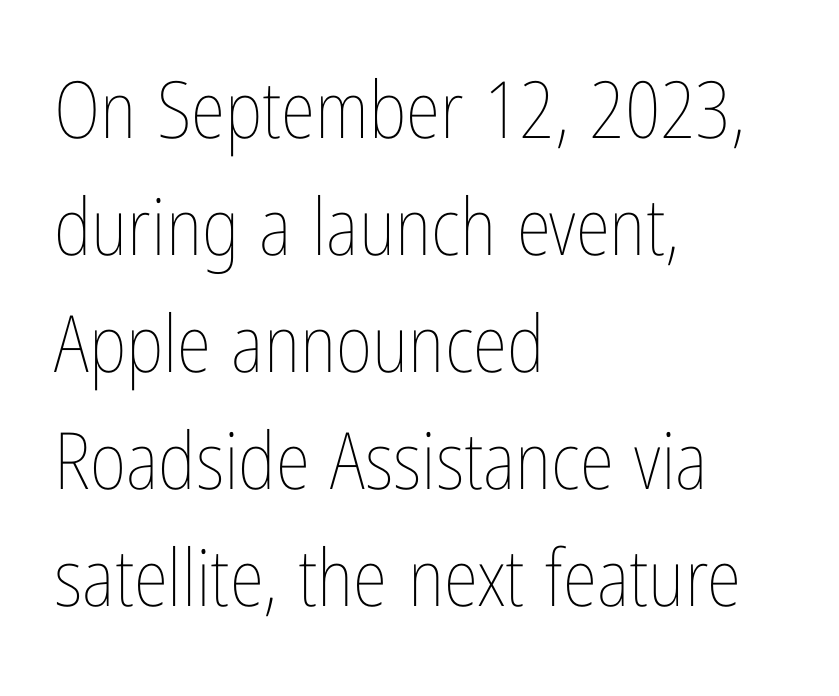
Quick note: underline off. The lines in this sample share a left origin and differ only in where they stop. Successive baselines arrive at the customary interval. Looks like regular typesetting: each glyph gets only the width it needs. Inter-character spacing is left at the font's built-in metrics. Posture: vertical.
